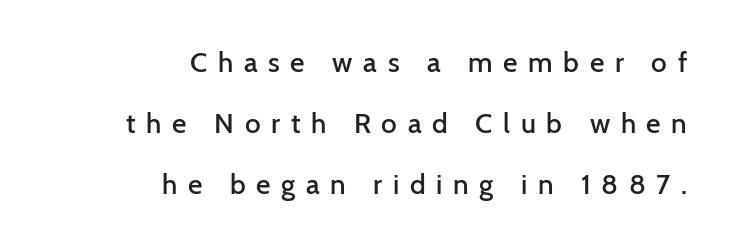
The image shows 28 px semibold sans-serif type, upright; set right-aligned, loose line spacing (2.17x), unusually wide letter spacing (+0.38 em), not underlined; low stroke contrast and a medium x-height.
